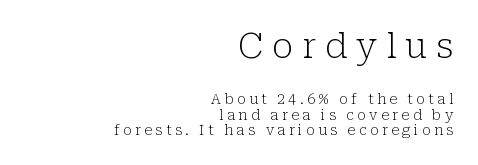
In terms of posture, this sample is upright. The tracking jumps out immediately: characters are airy and widely separated. Check the space under the baseline: it is left empty. Does the leading feel generous? Not at all — it's pinched. Do the characters align in a grid? No, the font is proportional.
